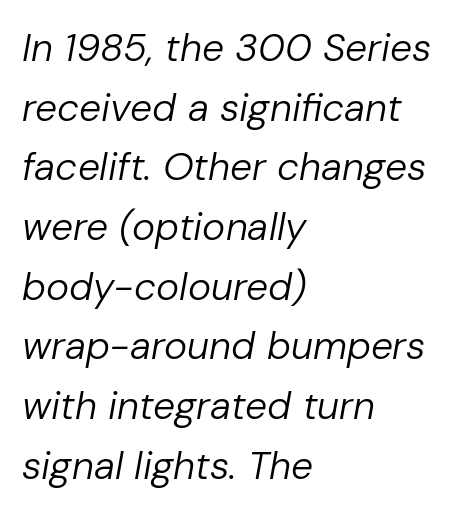
{"italic": "yes", "lean": "right", "slant_degrees": 10, "bold": "no", "weight": "regular", "width": "normal", "stroke_contrast": "low", "x_height": "medium", "monospaced": "no", "underline": "no", "align": "left", "line_spacing": "normal", "line_spacing_ratio": 1.53, "letter_spacing": "normal", "letter_spacing_em": 0.0, "glyph_px": 39}
